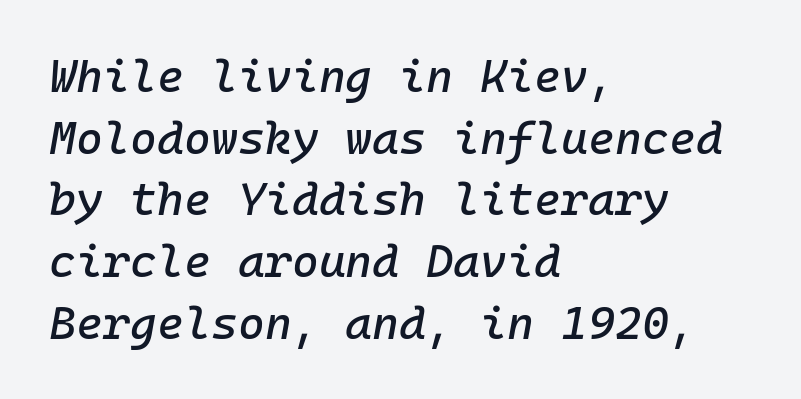
{"italic": "yes", "lean": "right", "slant_degrees": 10, "width": "normal", "stroke_contrast": "low", "x_height": "medium", "monospaced": "yes", "underline": "no", "align": "left", "line_spacing": "normal", "line_spacing_ratio": 1.34, "letter_spacing": "normal", "letter_spacing_em": 0.0, "glyph_px": 46}
